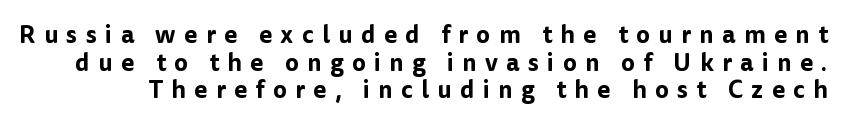
The image shows 24 px text type, upright; set tight line spacing (1.15x), unusually wide letter spacing (+0.35 em), not underlined.
